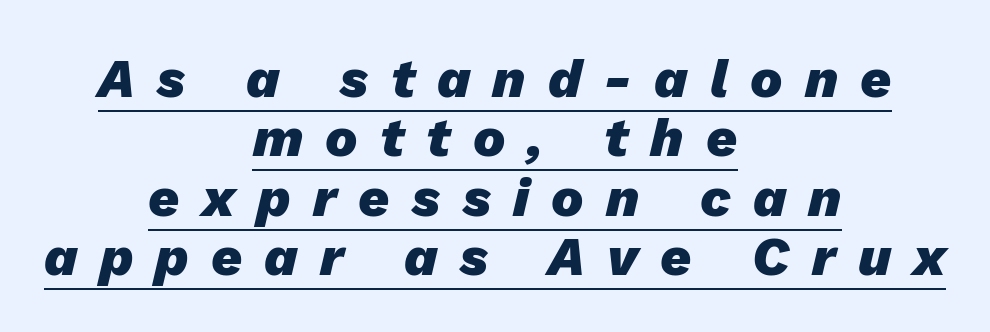
{"italic": "yes", "lean": "right", "slant_degrees": 13, "bold": "yes", "weight": "heavy", "width": "normal", "stroke_contrast": "low", "x_height": "medium", "monospaced": "no", "underline": "yes", "align": "center", "line_spacing": "tight", "line_spacing_ratio": 1.1, "letter_spacing": "wide", "letter_spacing_em": 0.41, "glyph_px": 54}
